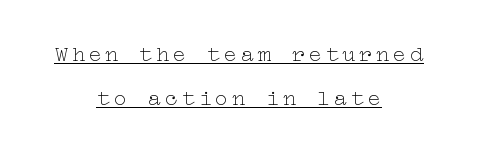
{"italic": "no", "bold": "no", "underline": "yes", "align": "center", "line_spacing": "loose", "line_spacing_ratio": 1.98, "glyph_px": 22}
